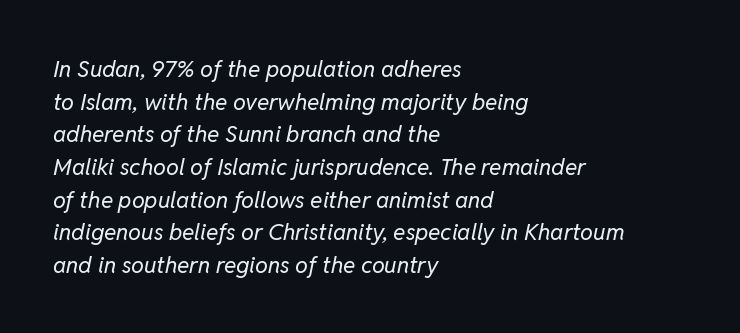
Is the stroke heavy? The answer is a plain regular-or-lighter. The whole block is typeset with a tilt. Check the space under the baseline: it is left empty. Interline gaps are of average width in this sample.
